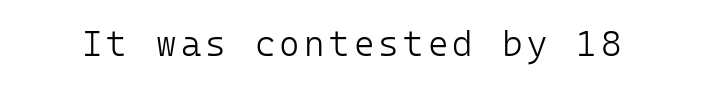
The image shows 35 px light sans-serif type, upright, monospaced; set not underlined; low stroke contrast and a medium x-height.
